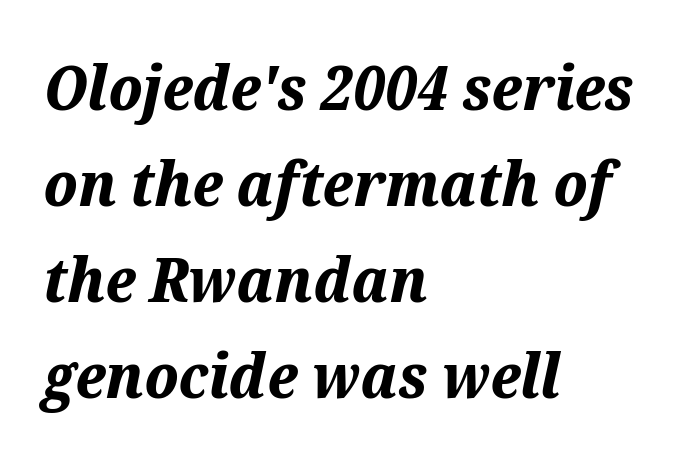
The image shows 62 px bold type, italic (leaning right); set left-aligned, normal line spacing (1.55x), normal letter spacing, not underlined; medium stroke contrast and a medium x-height.
